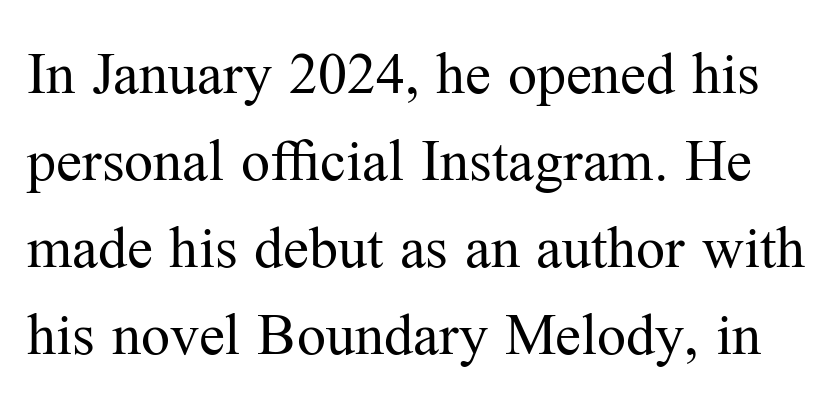
{"serif": "yes", "italic": "no", "bold": "no", "weight": "regular", "width": "normal", "stroke_contrast": "medium", "x_height": "medium", "monospaced": "no", "underline": "no", "line_spacing": "normal", "line_spacing_ratio": 1.5, "letter_spacing": "normal", "letter_spacing_em": 0.0, "glyph_px": 58}
